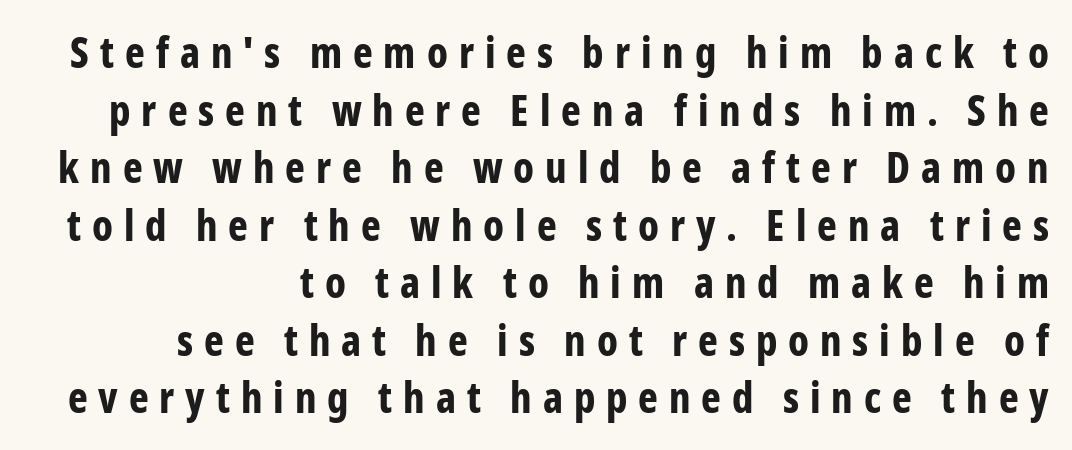
Type without underlining. The text was rendered using a sans face with plain stroke endings. Weight check: bold — yes, fully. The lettering stays uniformly vertical, giving the passage a roman look.
